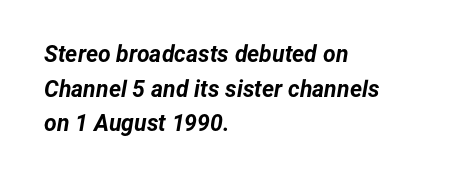
{"italic": "yes", "lean": "right", "slant_degrees": 12, "bold": "yes", "underline": "no", "align": "left", "line_spacing": "normal", "line_spacing_ratio": 1.51, "letter_spacing": "normal", "letter_spacing_em": 0.0, "glyph_px": 23}
